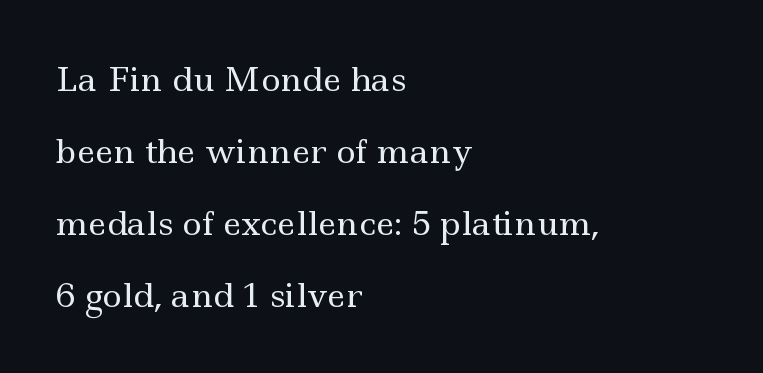
Caption: multi-line text, flush left, ragged right. Students, observe: this is what heavily led, spacious text looks like. Regarding serifs, this sample has them. This sample has the flowing, uneven cadence of proportional lettering. Inter-character spacing is left at the font's built-in metrics.
